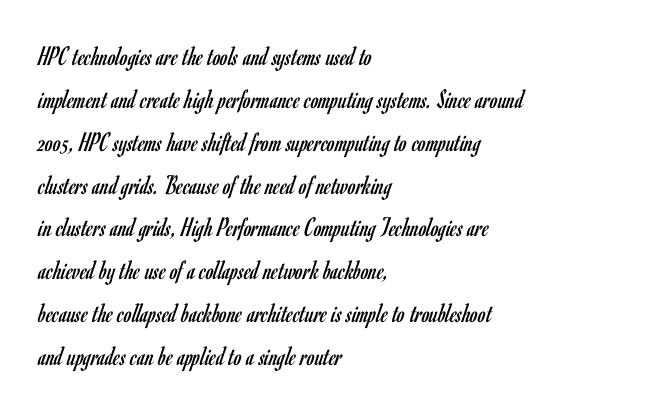
{"serif": "no", "bold": "no", "weight": "regular", "width": "condensed", "stroke_contrast": "low", "x_height": "small", "monospaced": "no", "underline": "no", "align": "left", "line_spacing": "normal", "line_spacing_ratio": 1.53, "letter_spacing": "normal", "letter_spacing_em": 0.0, "glyph_px": 28}
